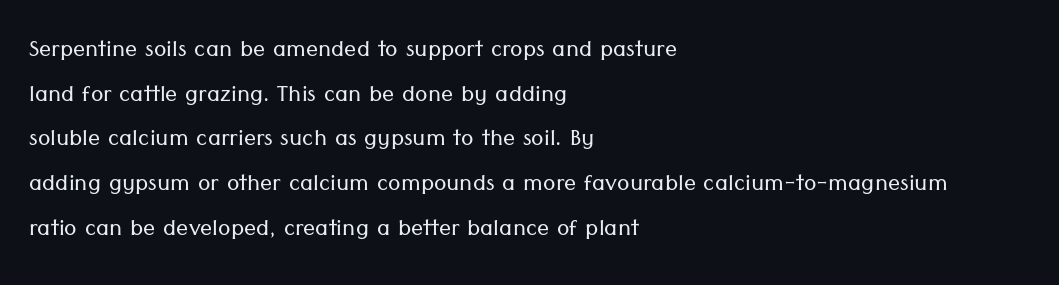
{"serif": "no", "italic": "no", "bold": "no", "weight": "light", "width": "normal", "stroke_contrast": "low", "x_height": "medium", "monospaced": "no", "underline": "no", "align": "left", "line_spacing": "normal", "line_spacing_ratio": 1.49, "letter_spacing": "normal", "letter_spacing_em": 0.0, "glyph_px": 30}
